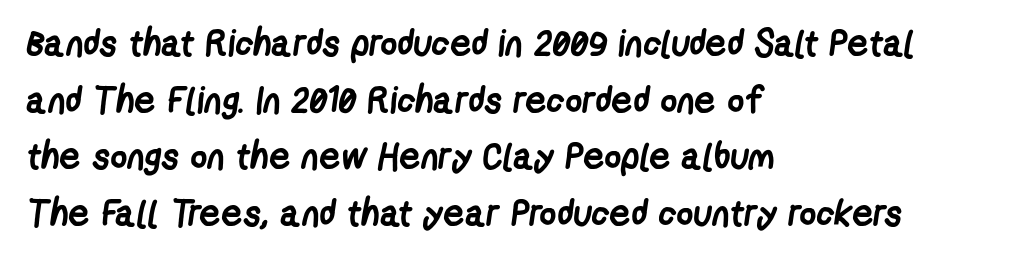
You can tell from the bare stems that sans-serif type was used. The letters advance in unequal steps, a hallmark of proportional type. Normally led — the rows are evenly, conventionally spaced. The face used here has the dense, thick strokes of a bold. A bare baseline throughout the passage. The passage is arranged the way most books set body copy — flush left.
